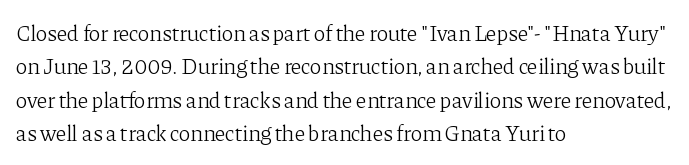
Q: Is the text bold? A: No.
Q: Is the text italic (slanted)? A: No, it is upright.
Q: Is the text underlined? A: No.
Q: How is the paragraph aligned? A: Left-aligned.
Q: Is the spacing between letters normal or unusually wide? A: Normal.
Q: Is the spacing between lines tight, normal or loose? A: Normal.
